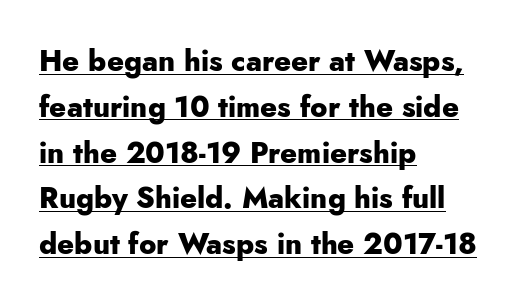
The image shows 29 px heavy sans-serif type, upright; set left-aligned, normal line spacing (1.58x), normal letter spacing, underlined; low stroke contrast and a small x-height.
